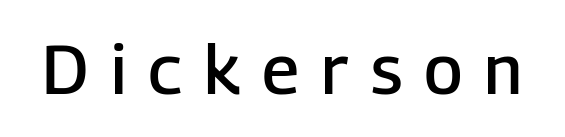
{"serif": "no", "italic": "no", "bold": "semi", "weight": "semibold", "width": "normal", "stroke_contrast": "low", "x_height": "medium", "monospaced": "no", "underline": "no", "letter_spacing": "wide", "letter_spacing_em": 0.32, "glyph_px": 69}
